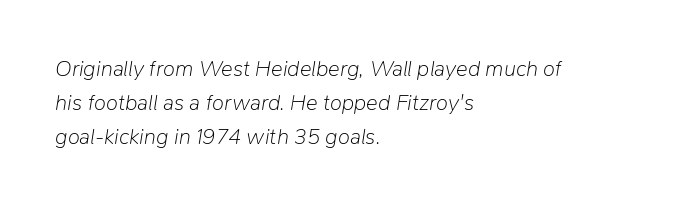
Q: Is the text bold? A: No.
Q: Is the text italic (slanted)? A: Yes, it leans right by about 9 degrees.
Q: Is the text underlined? A: No.
Q: How is the paragraph aligned? A: Left-aligned.
Q: Is the spacing between letters normal or unusually wide? A: Normal.
Q: Is the spacing between lines tight, normal or loose? A: Normal.
